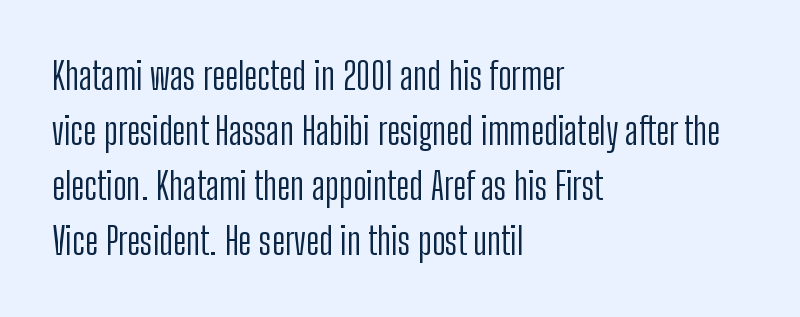
In terms of letterspacing, this is plain default setting. Descenders are the only things crossing below the line. The compositor pushed each line to the left boundary. It's the straight-up-and-down kind of type. This sample keeps an unexceptional amount of space between lines.
